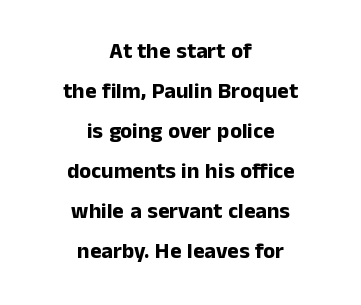
{"italic": "no", "bold": "yes", "underline": "no", "align": "center", "line_spacing_ratio": 1.82, "letter_spacing": "normal", "letter_spacing_em": 0.0, "glyph_px": 22}
